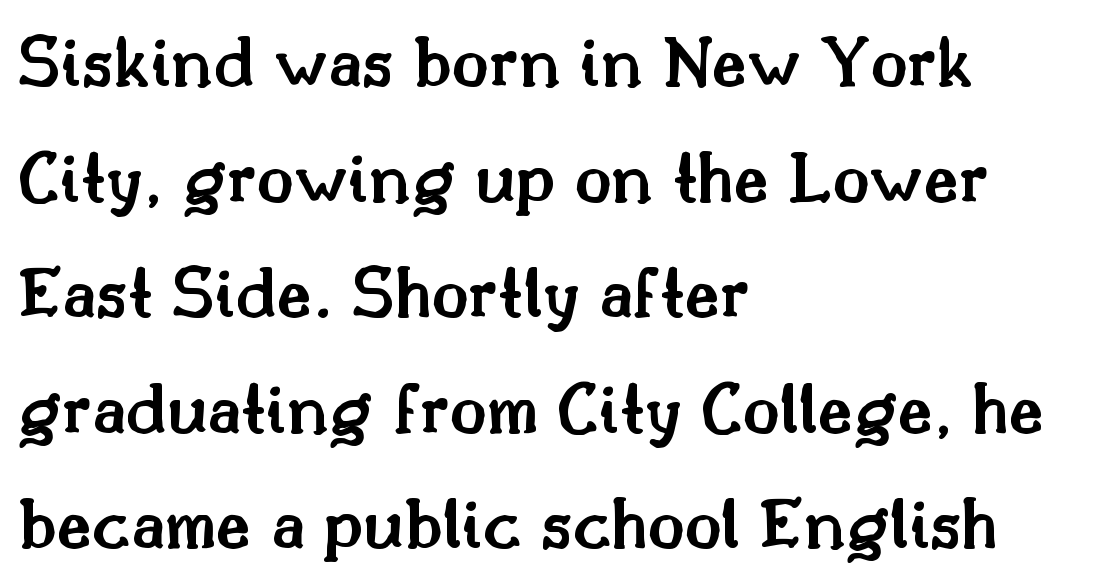
Italic: no, the glyphs are upright roman. This sample keeps an unexceptional amount of space between lines. What kind of face is this? One with serifs. In terms of letterspacing, this is plain default setting.
